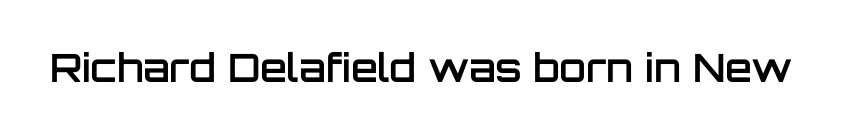
The text was rendered using a sans face with plain stroke endings. Character widths vary here, with narrow letters taking less room than wide ones. Tracking value appears to be zero — textbook default spacing. Its strokes are somewhat broadened, the hallmark of semibold type. Check under the words: just untouched page. These lines were composed using upright roman letters.
